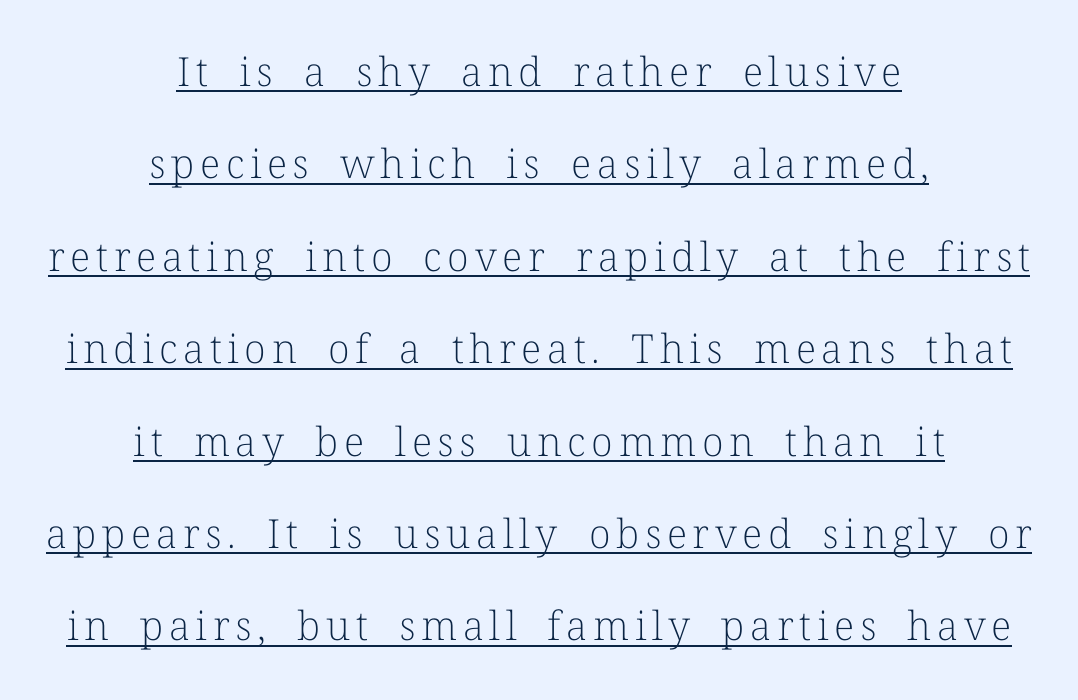
The image shows 40 px light serif type, upright; set centered, loose line spacing (2.31x), underlined; low stroke contrast and a medium x-height.
